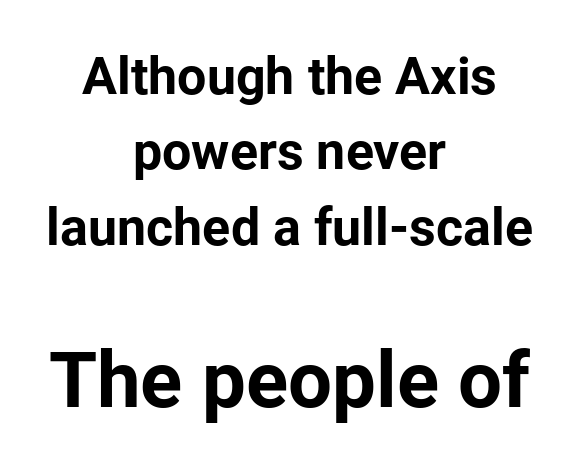
{"serif": "no", "italic": "no", "bold": "yes", "weight": "bold", "width": "normal", "stroke_contrast": "low", "x_height": "medium", "monospaced": "no", "underline": "no", "align": "center", "line_spacing": "normal", "line_spacing_ratio": 1.45, "letter_spacing": "normal", "letter_spacing_em": 0.0, "larger_block": "second", "size_ratio": 1.5, "glyph_px": 78}
